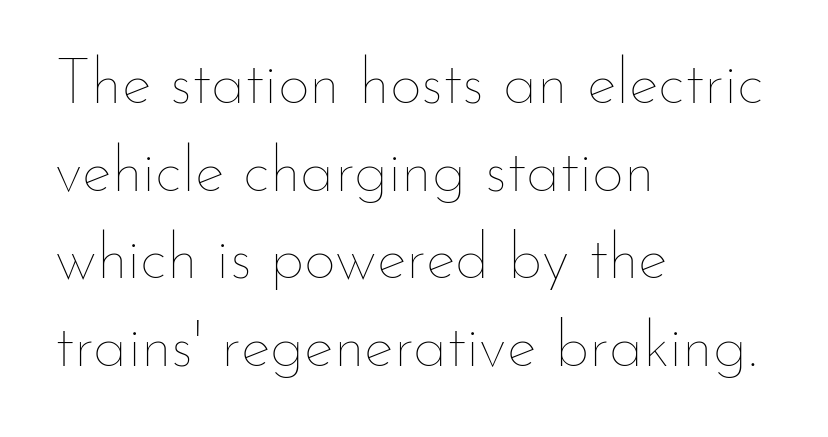
The characters are drawn with everyday or finer stroke widths. Is the letter spacing exaggerated? No — it looks like the ordinary default. The gap between lines stays unmarked. A typesetter would call this leading conventional body-copy spacing. Designer's note — italics off, roman on.
